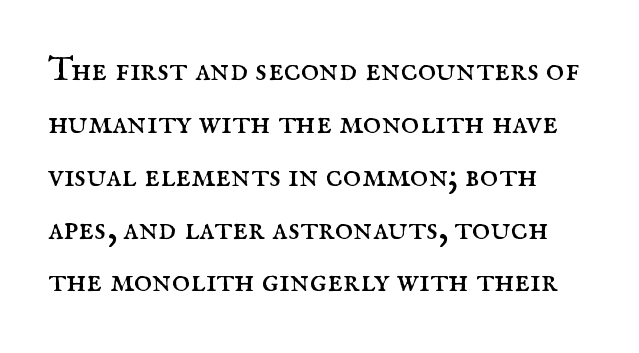
The image shows 35 px regular-weight serif type, upright; set normal line spacing (1.51x), normal letter spacing, not underlined; medium stroke contrast and a small x-height.
